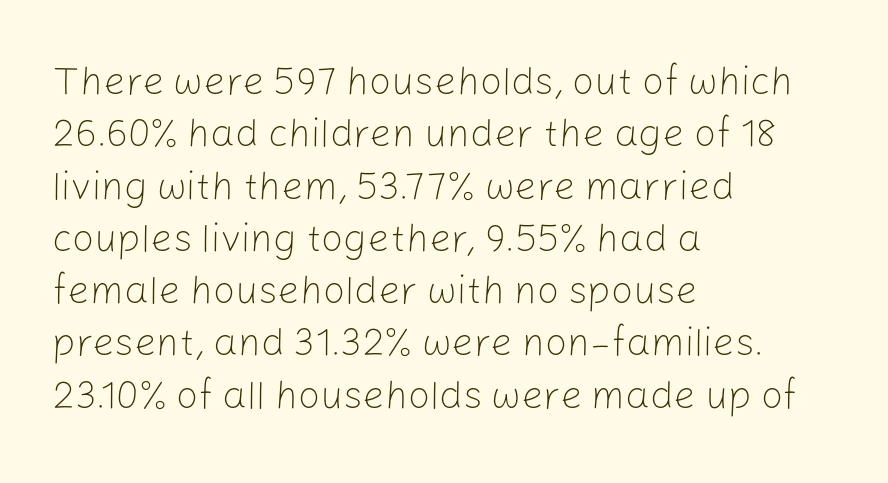
{"serif": "no", "italic": "no", "bold": "no", "weight": "light", "width": "normal", "stroke_contrast": "low", "x_height": "medium", "monospaced": "no", "underline": "no", "align": "left", "line_spacing": "normal", "line_spacing_ratio": 1.34, "letter_spacing": "normal", "letter_spacing_em": 0.0, "glyph_px": 39}
